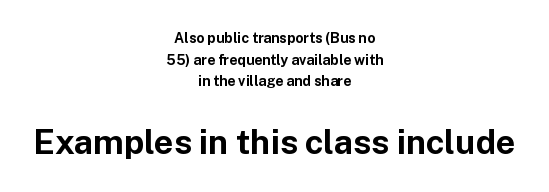
The font is running at its bold setting. Serifs: no, the terminals of the letterforms are clean. Nobody touched the tracking dial on this one. Size hierarchy here favors the trailing block over the leading one. Any mark beneath the type? The region is blank.
